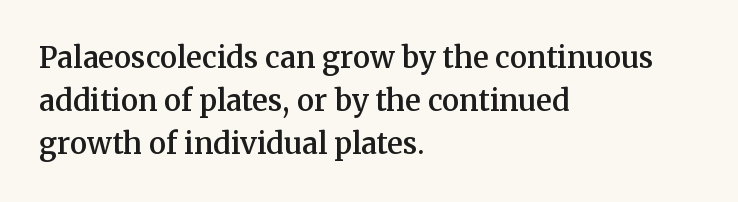
{"serif": "yes", "italic": "no", "bold": "semi", "weight": "semibold", "width": "normal", "stroke_contrast": "medium", "x_height": "medium", "monospaced": "no", "underline": "no", "align": "left", "line_spacing": "normal", "line_spacing_ratio": 1.49, "letter_spacing": "normal", "letter_spacing_em": 0.0, "glyph_px": 29}
